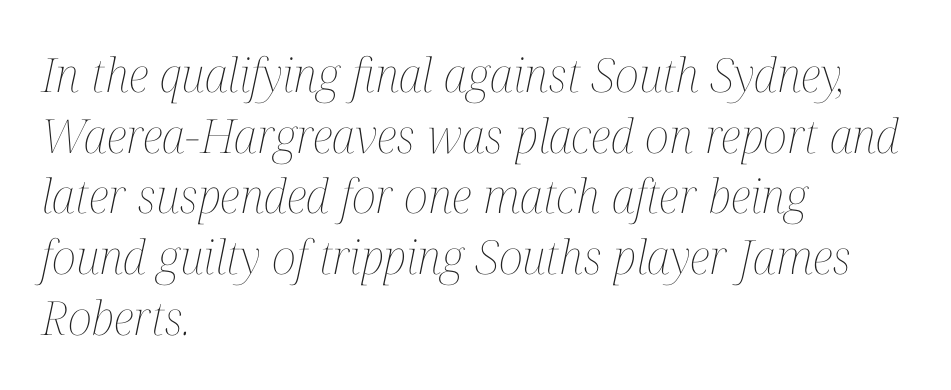
Q: Is the text bold? A: No.
Q: Is the text italic (slanted)? A: Yes, it leans right by about 12 degrees.
Q: Is the text underlined? A: No.
Q: How is the paragraph aligned? A: Left-aligned.
Q: Is the spacing between letters normal or unusually wide? A: Normal.
Q: Is the spacing between lines tight, normal or loose? A: Normal.
Q: Width (condensed, normal, or wide)? A: Condensed.
Q: Stroke contrast? A: Medium.
Q: x-height? A: Medium.
Q: Monospaced? A: No.
